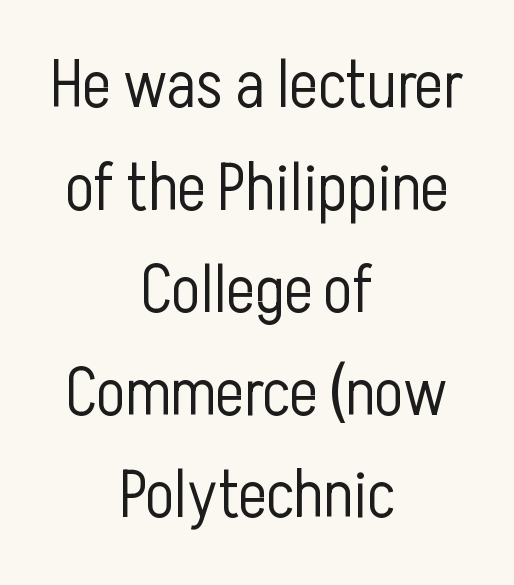
The image shows 67 px light, condensed sans-serif type, upright; set centered, normal line spacing (1.53x), normal letter spacing, not underlined; low stroke contrast and a medium x-height.
